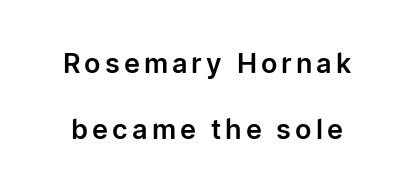
Notice how the stems are strictly vertical — no italics here. Decoration check: the copy has no underline. Interline gaps are noticeably wide in this sample.
